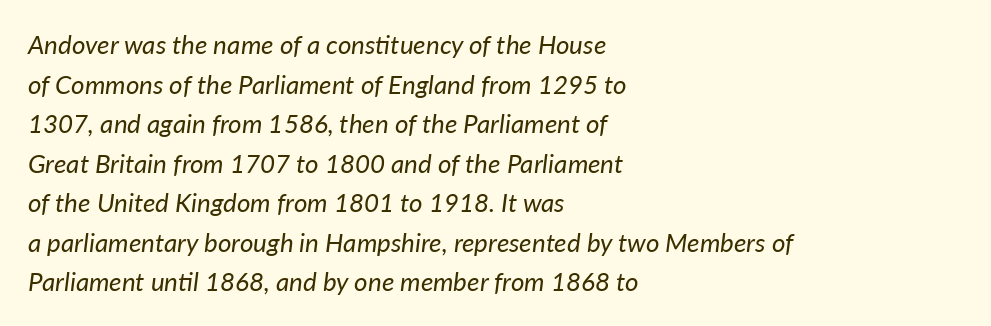
Compared with a typical body face, this is equally light or lighter still. The paragraph shown leans on its left margin. The line-height multiplier appears to be the usual default. The passage shown is not underscored anywhere. Standard letterfit; no display-style spreading of the glyphs.
